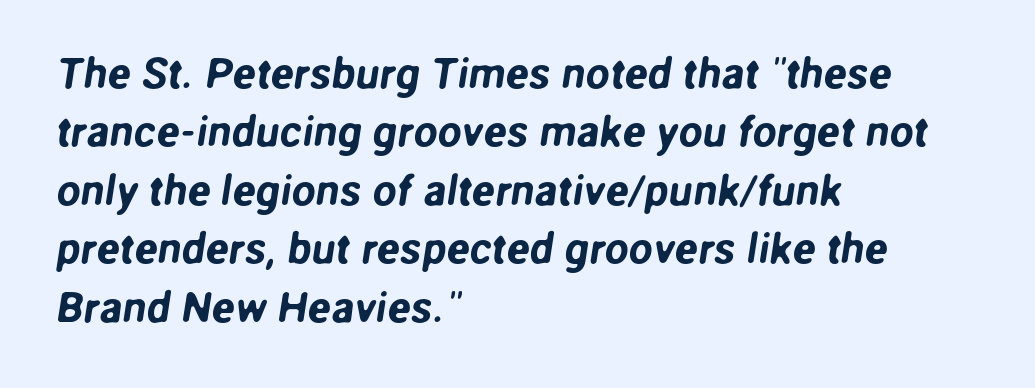
{"serif": "no", "width": "normal", "stroke_contrast": "low", "x_height": "medium", "monospaced": "no", "underline": "no", "align": "left", "line_spacing": "normal", "line_spacing_ratio": 1.36, "letter_spacing": "normal", "letter_spacing_em": 0.0, "glyph_px": 43}
